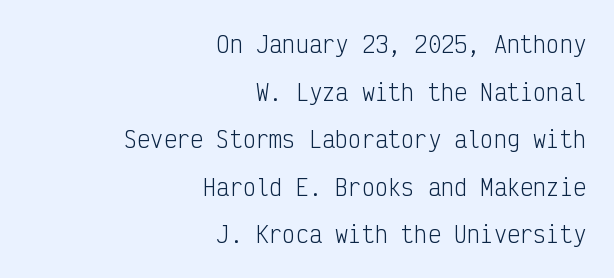
The image shows 22 px text type, upright; set right-aligned, loose line spacing (2.16x), normal letter spacing, not underlined.
